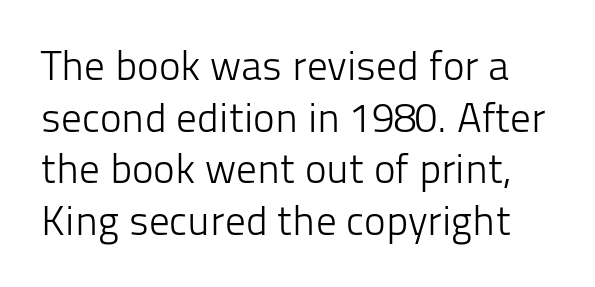
Q: Is the text bold? A: No.
Q: Is the text italic (slanted)? A: No, it is upright.
Q: Is the typeface a serif or a sans-serif typeface? A: Sans-serif.
Q: Is the text underlined? A: No.
Q: Is the spacing between letters normal or unusually wide? A: Normal.
Q: Is the spacing between lines tight, normal or loose? A: Normal.
Q: Width (condensed, normal, or wide)? A: Normal.
Q: Stroke contrast? A: Low.
Q: x-height? A: Medium.
Q: Monospaced? A: No.
